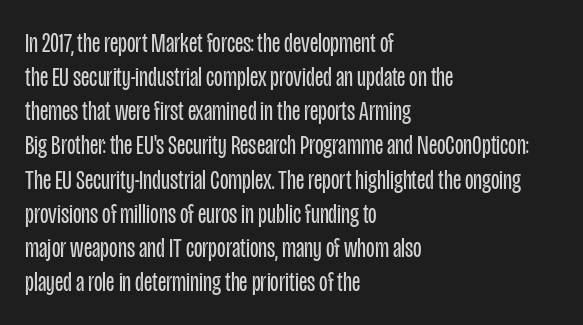
Q: Is the text bold? A: No.
Q: Is the text italic (slanted)? A: No, it is upright.
Q: Is the typeface a serif or a sans-serif typeface? A: Sans-serif.
Q: Is the text underlined? A: No.
Q: How is the paragraph aligned? A: Left-aligned.
Q: Is the spacing between letters normal or unusually wide? A: Normal.
Q: Width (condensed, normal, or wide)? A: Condensed.
Q: Stroke contrast? A: Low.
Q: x-height? A: Large.
Q: Monospaced? A: No.
